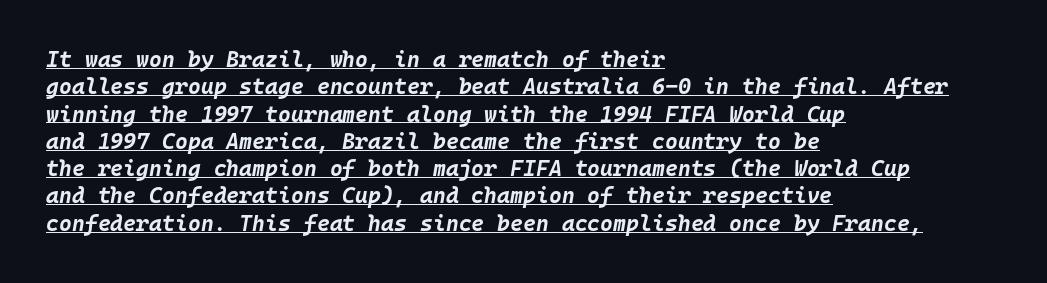
{"italic": "yes", "lean": "right", "slant_degrees": 10, "bold": "yes", "underline": "yes", "align": "left", "line_spacing_ratio": 1.24, "letter_spacing": "normal", "letter_spacing_em": 0.0, "glyph_px": 22}
